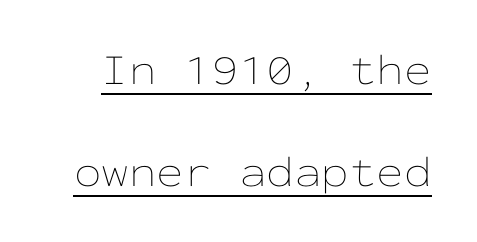
Q: Is the text bold? A: No.
Q: Is the text italic (slanted)? A: No, it is upright.
Q: Is the text underlined? A: Yes.
Q: Is the spacing between letters normal or unusually wide? A: Normal.
Q: Is the spacing between lines tight, normal or loose? A: Loose.
Q: Width (condensed, normal, or wide)? A: Wide.
Q: Stroke contrast? A: Low.
Q: x-height? A: Medium.
Q: Monospaced? A: Yes.
